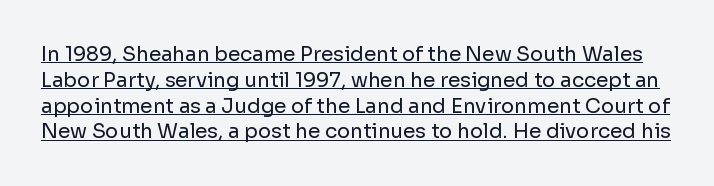
Q: Is the text bold? A: No.
Q: Is the text italic (slanted)? A: No, it is upright.
Q: Is the text underlined? A: Yes.
Q: Is the spacing between letters normal or unusually wide? A: Normal.
Q: Is the spacing between lines tight, normal or loose? A: Normal.
